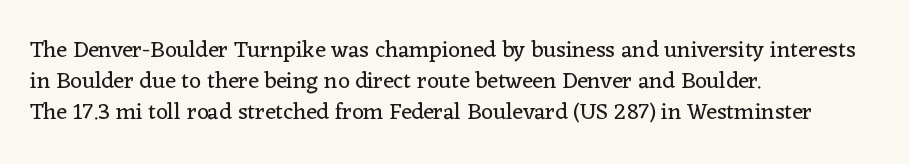
Q: Is the text bold? A: No.
Q: Is the text italic (slanted)? A: No, it is upright.
Q: Is the text underlined? A: No.
Q: How is the paragraph aligned? A: Left-aligned.
Q: Is the spacing between letters normal or unusually wide? A: Normal.
Q: Is the spacing between lines tight, normal or loose? A: Normal.
